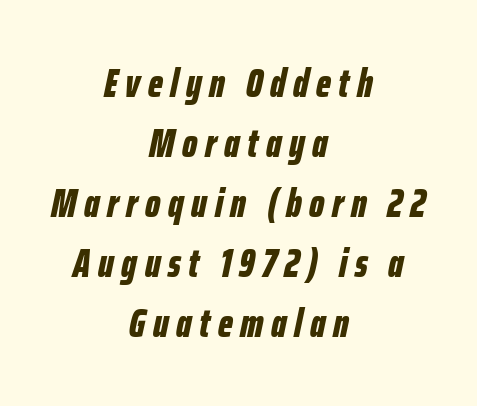
{"italic": "yes", "lean": "right", "slant_degrees": 12, "bold": "yes", "weight": "bold", "width": "condensed", "stroke_contrast": "low", "x_height": "medium", "monospaced": "no", "underline": "no", "align": "center", "line_spacing": "normal", "line_spacing_ratio": 1.5, "glyph_px": 40}
